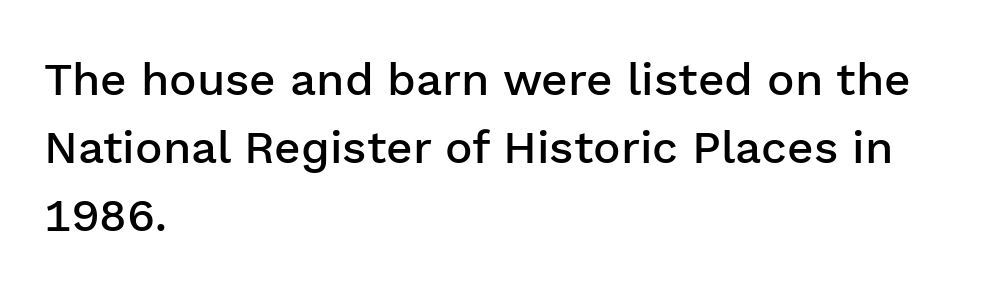
{"serif": "no", "italic": "no", "bold": "semi", "weight": "semibold", "width": "normal", "stroke_contrast": "low", "x_height": "medium", "monospaced": "no", "underline": "no", "align": "left", "line_spacing": "normal", "line_spacing_ratio": 1.48, "letter_spacing": "normal", "letter_spacing_em": 0.0, "glyph_px": 46}
